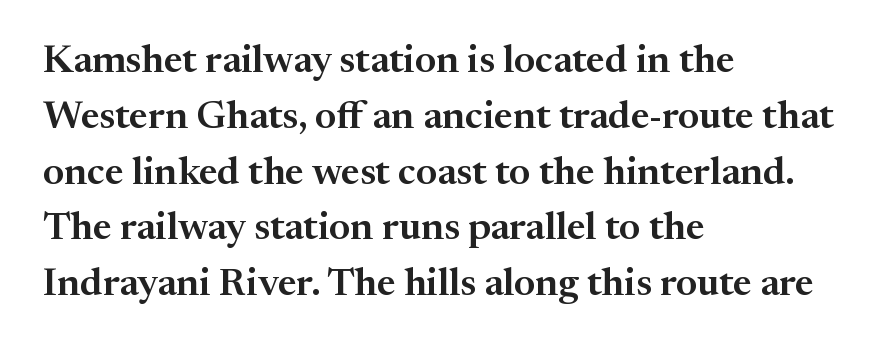
Q: Is the text italic (slanted)? A: No, it is upright.
Q: Is the typeface a serif or a sans-serif typeface? A: Serif.
Q: Is the text underlined? A: No.
Q: How is the paragraph aligned? A: Left-aligned.
Q: Is the spacing between letters normal or unusually wide? A: Normal.
Q: Is the spacing between lines tight, normal or loose? A: Normal.
Q: Width (condensed, normal, or wide)? A: Normal.
Q: Stroke contrast? A: Medium.
Q: x-height? A: Medium.
Q: Monospaced? A: No.
